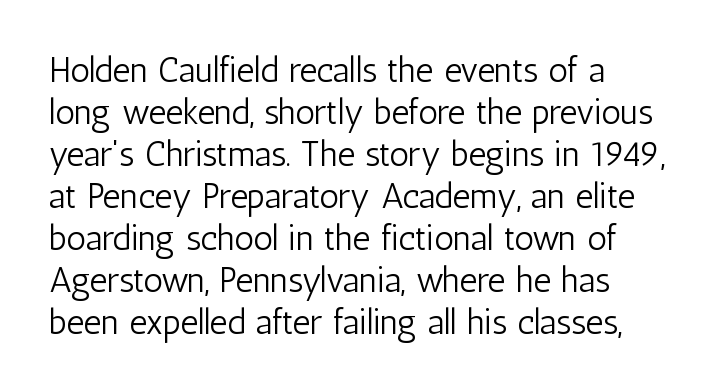
Q: Is the text bold? A: No.
Q: Is the text italic (slanted)? A: No, it is upright.
Q: Is the typeface a serif or a sans-serif typeface? A: Sans-serif.
Q: Is the text underlined? A: No.
Q: How is the paragraph aligned? A: Left-aligned.
Q: Is the spacing between letters normal or unusually wide? A: Normal.
Q: Width (condensed, normal, or wide)? A: Condensed.
Q: Stroke contrast? A: Low.
Q: x-height? A: Medium.
Q: Monospaced? A: No.
